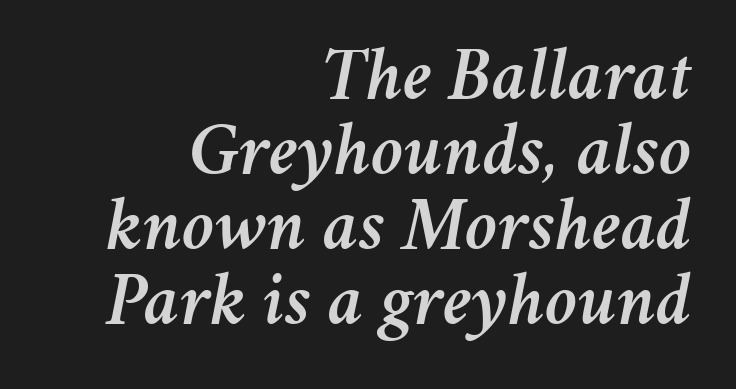
{"italic": "yes", "lean": "right", "slant_degrees": 11, "width": "normal", "stroke_contrast": "medium", "x_height": "medium", "monospaced": "no", "underline": "no", "align": "right", "line_spacing": "tight", "line_spacing_ratio": 1.0, "letter_spacing": "normal", "letter_spacing_em": 0.0, "glyph_px": 75}
